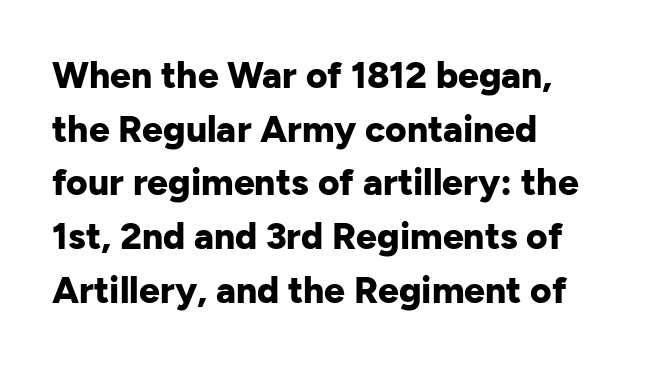
{"serif": "no", "italic": "no", "bold": "yes", "weight": "bold", "width": "normal", "stroke_contrast": "low", "x_height": "medium", "monospaced": "no", "underline": "no", "align": "left", "line_spacing": "normal", "line_spacing_ratio": 1.45, "letter_spacing": "normal", "letter_spacing_em": 0.0, "glyph_px": 37}
